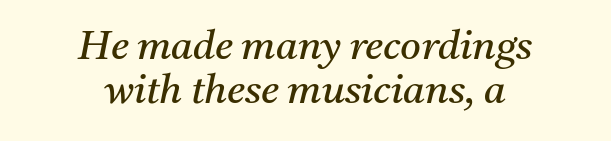
The text block is weighted toward neither margin, spreading evenly from the middle. Caption: face not bold, strokes unweighted. Compared with typical body copy, the letter spacing here is the same. These lines were composed using italics. Descender tails drop into unmarked territory.
